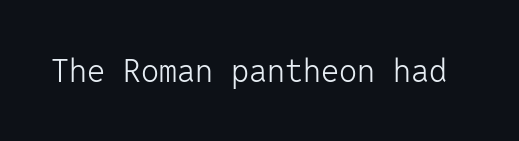
The strokes are not fattened; the text isn't bold. This rendering features lettering with no underline. What stands out about the letter spacing? Nothing — it is the standard amount. Fixed-width glyphs throughout — classic coding-font behaviour.
